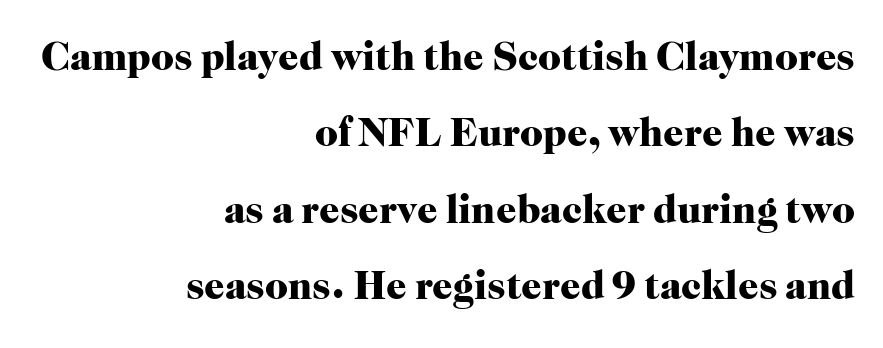
The strokes are fattened all the way to bold. To sum up the face: it has serifs. It's the straight-up-and-down kind of type. The text block is weighted toward the right margin, trailing off unevenly leftward.
